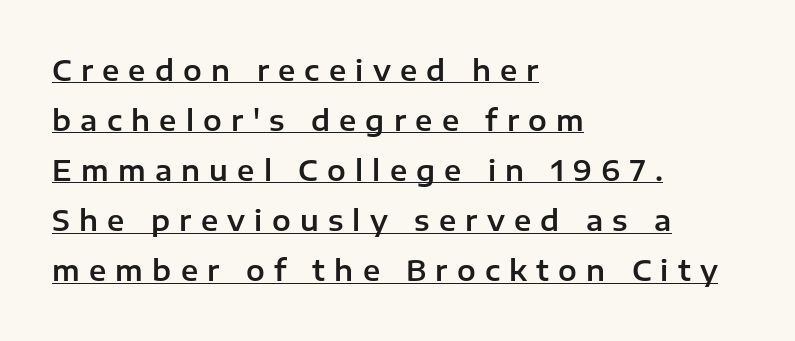
{"serif": "no", "italic": "no", "width": "normal", "stroke_contrast": "low", "x_height": "medium", "monospaced": "no", "underline": "yes", "align": "left", "line_spacing_ratio": 1.79, "letter_spacing": "wide", "letter_spacing_em": 0.33, "glyph_px": 28}
